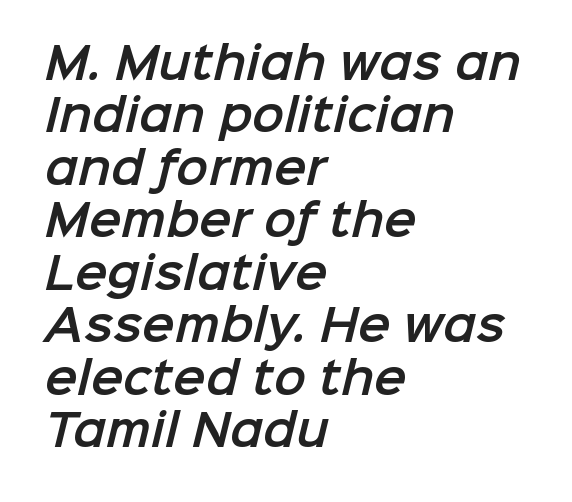
The glyphs in this specimen are sans serif. The paragraph has a hard left edge and a soft right edge. The letters advance in unequal steps, a hallmark of proportional type. Check the space under the baseline: it is left empty. Default kerning and tracking; the words read as compact shapes.
